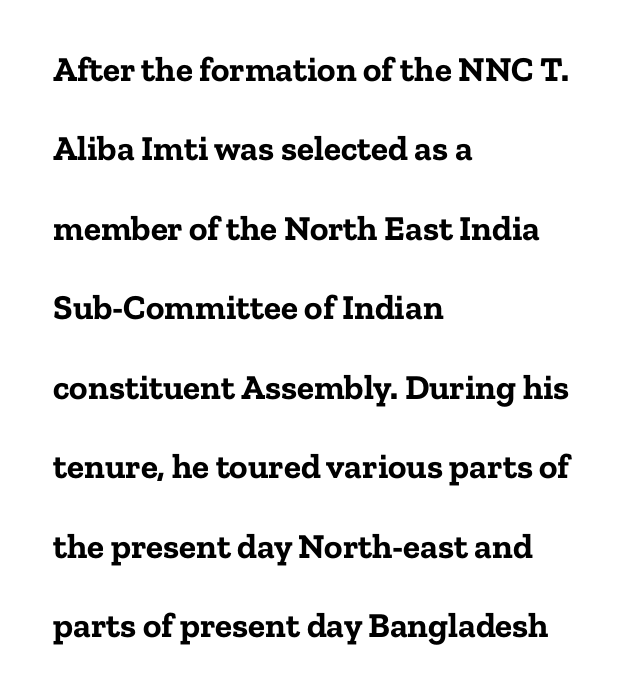
{"serif": "yes", "italic": "no", "bold": "yes", "weight": "bold", "width": "normal", "stroke_contrast": "low", "x_height": "medium", "monospaced": "no", "underline": "no", "align": "left", "line_spacing": "loose", "line_spacing_ratio": 2.27, "letter_spacing": "normal", "letter_spacing_em": 0.0, "glyph_px": 35}
